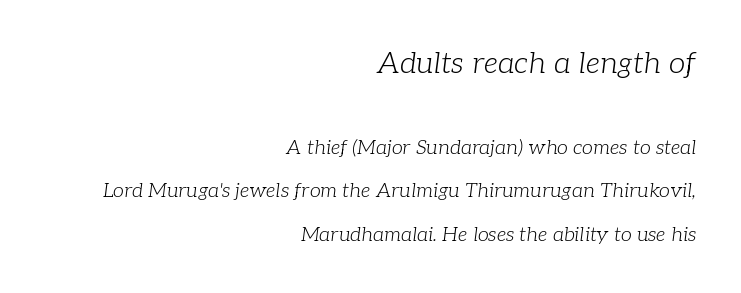
Q: Is the text bold? A: No.
Q: Is the text italic (slanted)? A: Yes, it leans right by about 7 degrees.
Q: Is the typeface a serif or a sans-serif typeface? A: Serif.
Q: Is the text underlined? A: No.
Q: How is the paragraph aligned? A: Right-aligned.
Q: Is the spacing between letters normal or unusually wide? A: Normal.
Q: Is the spacing between lines tight, normal or loose? A: Loose.
Q: Which block of text is set in a larger size, the first (top) or the second (bottom)? A: The first (top) one.
Q: Width (condensed, normal, or wide)? A: Normal.
Q: Stroke contrast? A: Low.
Q: x-height? A: Medium.
Q: Monospaced? A: No.
